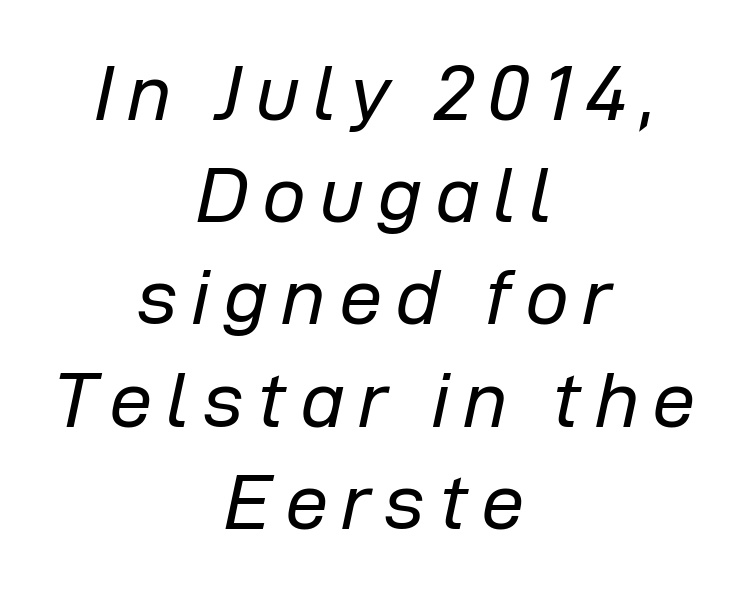
Compared with a typical body face, this is equally light or lighter still. Baseline-to-baseline distance is the conventional proportion of letter height. The whole block is typeset with a tilt. Reading down the block, each line starts at a different indent, mirrored at its end. Check the space under the baseline: it is left empty.
